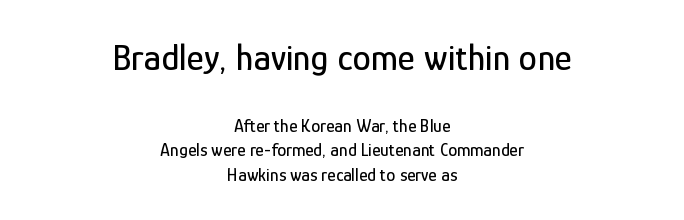
Q: Is the text italic (slanted)? A: No, it is upright.
Q: Is the typeface a serif or a sans-serif typeface? A: Sans-serif.
Q: Is the text underlined? A: No.
Q: How is the paragraph aligned? A: Centered.
Q: Is the spacing between letters normal or unusually wide? A: Normal.
Q: Is the spacing between lines tight, normal or loose? A: Normal.
Q: Which block of text is set in a larger size, the first (top) or the second (bottom)? A: The first (top) one.
Q: Width (condensed, normal, or wide)? A: Condensed.
Q: Stroke contrast? A: Low.
Q: x-height? A: Medium.
Q: Monospaced? A: No.
